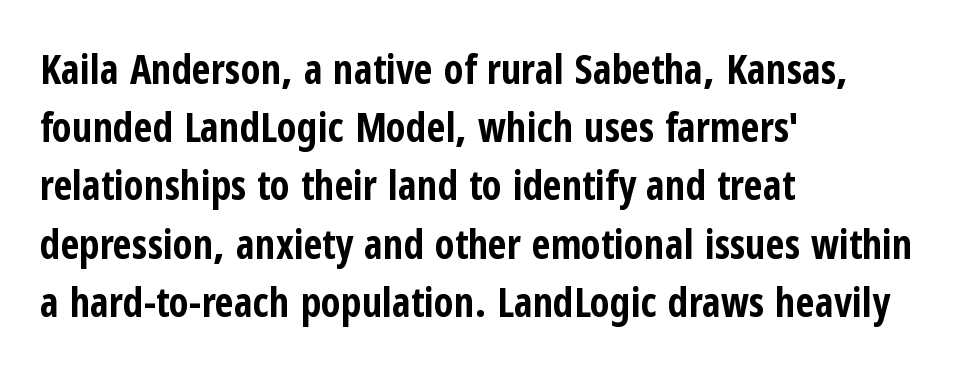
The image shows 41 px bold, condensed sans-serif type, upright; set left-aligned, normal line spacing (1.42x), normal letter spacing, not underlined; low stroke contrast and a medium x-height.
